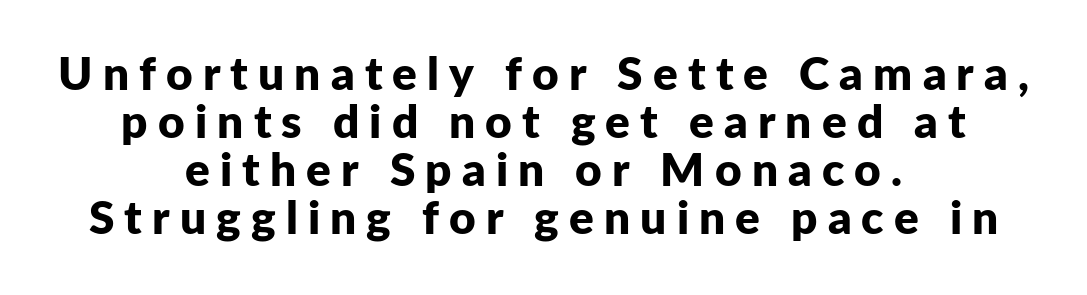
Think of a printed novel: that variable character pitch is what you see here. Caption: bold face, heavy strokes. The line texture is sparse and dotted thanks to wide tracking. A typesetter would label this face a sans. The space between consecutive lines is stingy.
